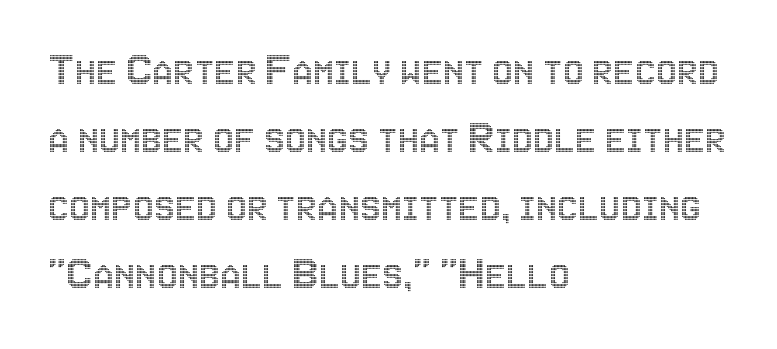
The image shows 47 px condensed type, upright; set left-aligned, normal line spacing (1.45x), normal letter spacing, not underlined; a large x-height.
